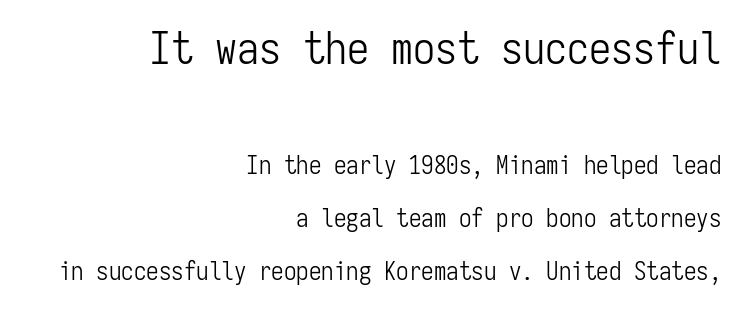
The letters look calm and open, with moderate or lighter stems. Each new line begins a long way beneath the previous one. The rendering uses typewriter-style spacing with identical character cells. Where is the straight margin? On the right. Quick note: underline off. Words appear dense and cohesive because spacing is normal.
